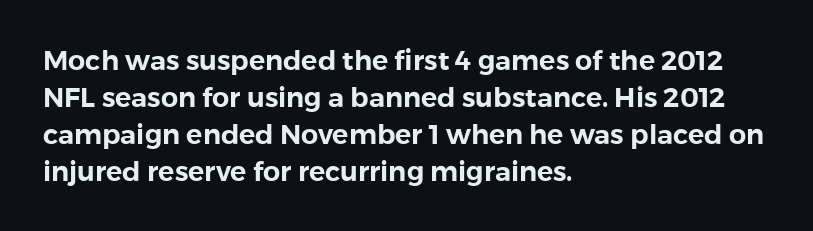
{"italic": "no", "underline": "no", "align": "left", "line_spacing": "normal", "line_spacing_ratio": 1.37, "letter_spacing": "normal", "letter_spacing_em": 0.0, "glyph_px": 27}
